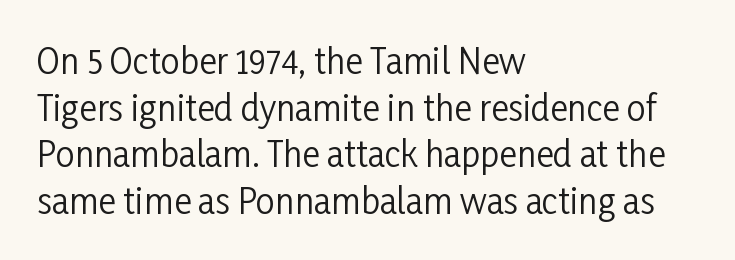
The horizontal fit of the characters is conventional and even. In terms of posture, this sample is upright. No extra ink here — the face is not bold. Unlike a traditional serif, this face leaves its strokes unadorned.
